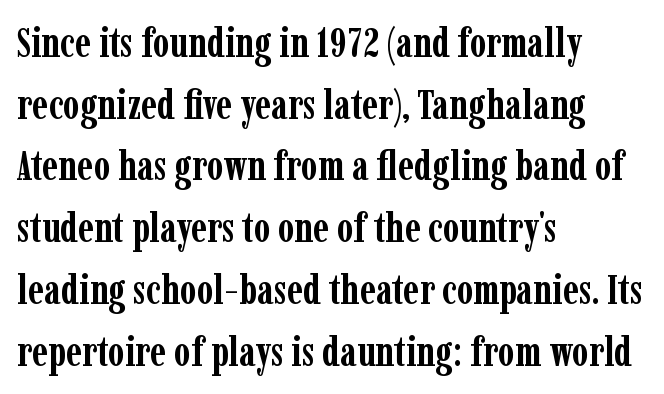
The image shows 42 px semibold, condensed serif type, upright; set left-aligned, normal line spacing (1.47x), normal letter spacing, not underlined; low stroke contrast and a medium x-height.
